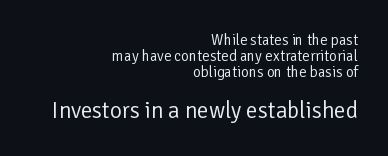
The image shows 23 px text type, upright; set right-aligned, tight line spacing (1.06x), normal letter spacing, not underlined; the second (bottom) block is 1.53x larger.
